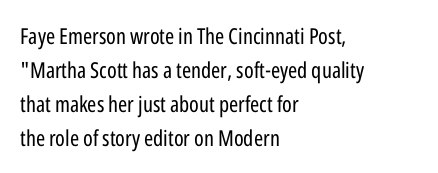
{"italic": "no", "bold": "no", "underline": "no", "align": "left", "line_spacing": "normal", "line_spacing_ratio": 1.54, "letter_spacing": "normal", "letter_spacing_em": 0.0, "glyph_px": 22}
